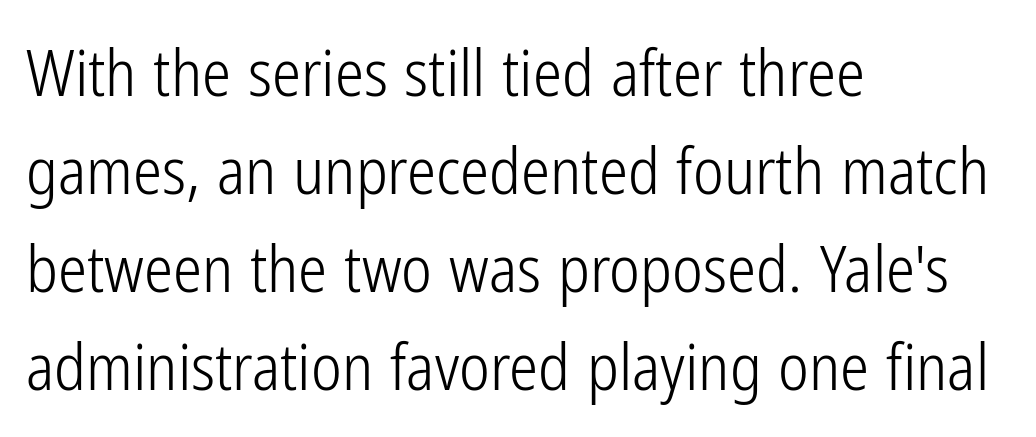
Q: Is the text bold? A: No.
Q: Is the text italic (slanted)? A: No, it is upright.
Q: Is the typeface a serif or a sans-serif typeface? A: Sans-serif.
Q: Is the text underlined? A: No.
Q: How is the paragraph aligned? A: Left-aligned.
Q: Is the spacing between letters normal or unusually wide? A: Normal.
Q: Is the spacing between lines tight, normal or loose? A: Normal.
Q: Width (condensed, normal, or wide)? A: Condensed.
Q: Stroke contrast? A: Low.
Q: x-height? A: Medium.
Q: Monospaced? A: No.
